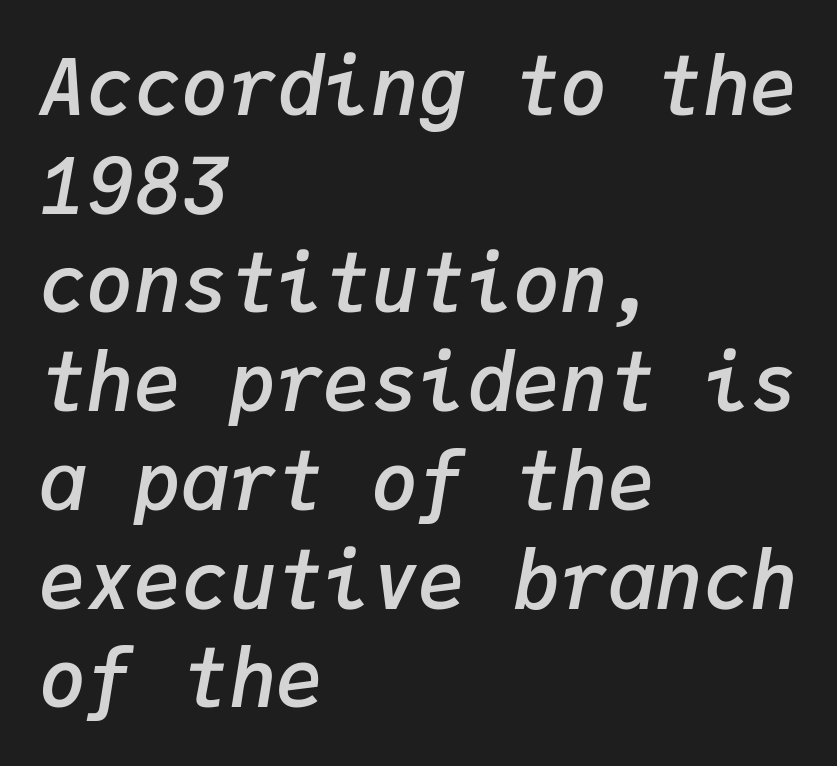
Q: Is the text bold? A: Semi-bold.
Q: Is the text italic (slanted)? A: Yes, it leans right by about 9 degrees.
Q: Is the text underlined? A: No.
Q: How is the paragraph aligned? A: Left-aligned.
Q: Is the spacing between letters normal or unusually wide? A: Normal.
Q: Is the spacing between lines tight, normal or loose? A: Normal.
Q: Width (condensed, normal, or wide)? A: Normal.
Q: Stroke contrast? A: Low.
Q: x-height? A: Medium.
Q: Monospaced? A: Yes.
